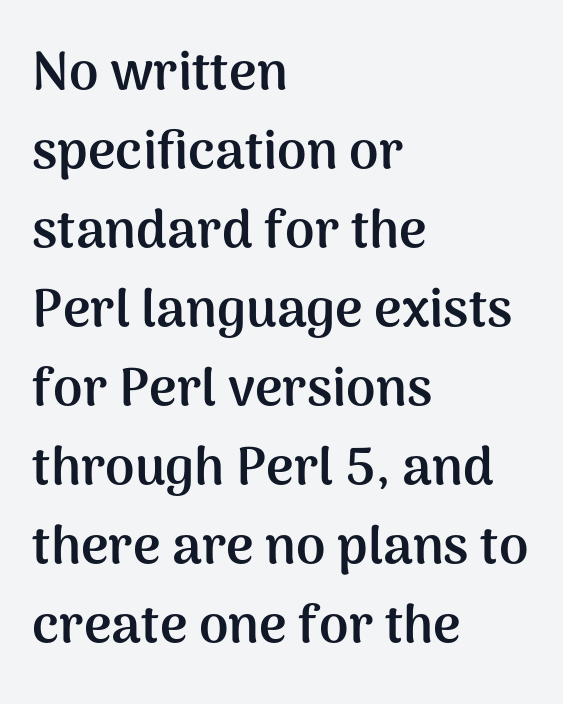
The image shows 53 px semibold sans-serif type, upright; set left-aligned, normal line spacing (1.49x), normal letter spacing, not underlined; medium stroke contrast and a medium x-height.
